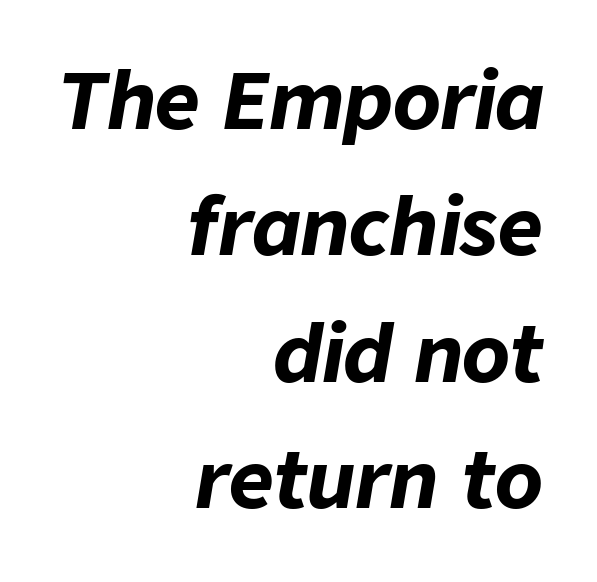
Q: Is the text bold? A: Yes.
Q: Is the text italic (slanted)? A: Yes, it leans right by about 9 degrees.
Q: Is the text underlined? A: No.
Q: How is the paragraph aligned? A: Right-aligned.
Q: Is the spacing between letters normal or unusually wide? A: Normal.
Q: Is the spacing between lines tight, normal or loose? A: Normal.
Q: Width (condensed, normal, or wide)? A: Normal.
Q: Stroke contrast? A: Low.
Q: x-height? A: Medium.
Q: Monospaced? A: No.
